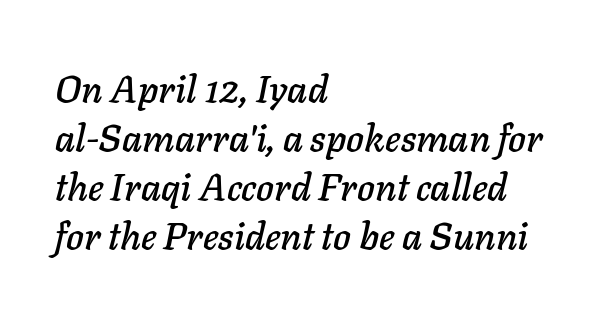
Q: Is the text italic (slanted)? A: Yes, it leans right by about 11 degrees.
Q: Is the text underlined? A: No.
Q: How is the paragraph aligned? A: Left-aligned.
Q: Is the spacing between letters normal or unusually wide? A: Normal.
Q: Is the spacing between lines tight, normal or loose? A: Normal.
Q: Width (condensed, normal, or wide)? A: Normal.
Q: Stroke contrast? A: Low.
Q: x-height? A: Medium.
Q: Monospaced? A: No.
